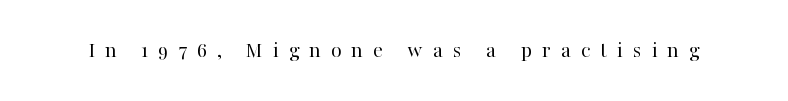
The image shows 23 px text type, upright; set unusually wide letter spacing (+0.43 em), not underlined.
